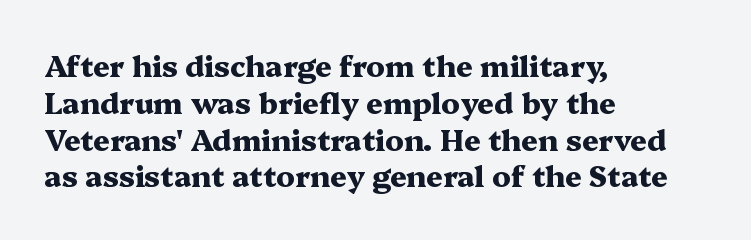
Q: Is the text bold? A: Yes.
Q: Is the text italic (slanted)? A: No, it is upright.
Q: Is the typeface a serif or a sans-serif typeface? A: Serif.
Q: Is the text underlined? A: No.
Q: How is the paragraph aligned? A: Left-aligned.
Q: Is the spacing between letters normal or unusually wide? A: Normal.
Q: Is the spacing between lines tight, normal or loose? A: Normal.
Q: Width (condensed, normal, or wide)? A: Wide.
Q: Stroke contrast? A: Medium.
Q: x-height? A: Medium.
Q: Monospaced? A: No.
